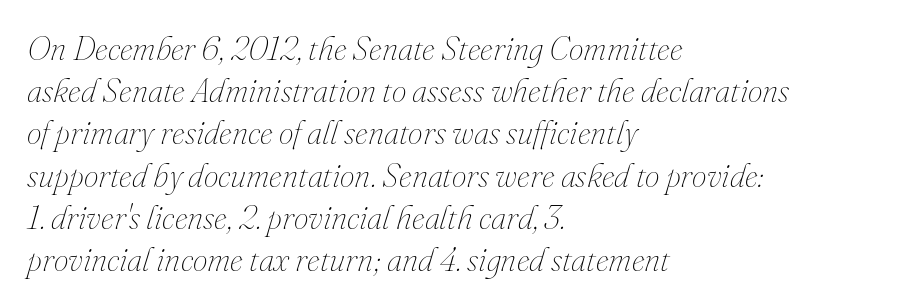
Has an underline been added? It has not. The letters look calm and open, with moderate or lighter stems. Every row of glyphs begins at an identical x-position on the left. Is there much room between lines? A standard amount, neither cramped nor airy. The passage shown has conventional tracking throughout. Think of a printed novel: that variable character pitch is what you see here.
